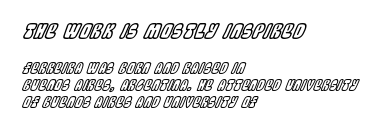
The image shows 20 px text type, italic (leaning right); set left-aligned, line spacing 1.21x, normal letter spacing, not underlined; the first (top) block is 1.43x larger.
